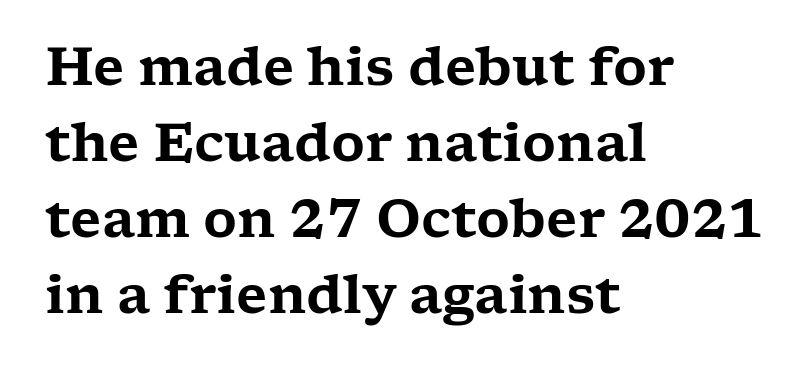
Q: Is the text italic (slanted)? A: No, it is upright.
Q: Is the typeface a serif or a sans-serif typeface? A: Serif.
Q: Is the text underlined? A: No.
Q: How is the paragraph aligned? A: Left-aligned.
Q: Is the spacing between letters normal or unusually wide? A: Normal.
Q: Is the spacing between lines tight, normal or loose? A: Normal.
Q: Width (condensed, normal, or wide)? A: Wide.
Q: Stroke contrast? A: Low.
Q: x-height? A: Medium.
Q: Monospaced? A: No.
